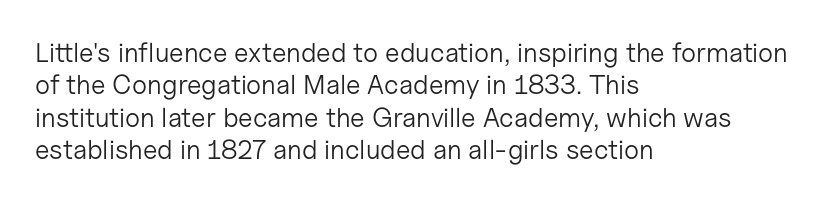
Q: Is the text bold? A: No.
Q: Is the text italic (slanted)? A: No, it is upright.
Q: Is the text underlined? A: No.
Q: How is the paragraph aligned? A: Left-aligned.
Q: Is the spacing between letters normal or unusually wide? A: Normal.
